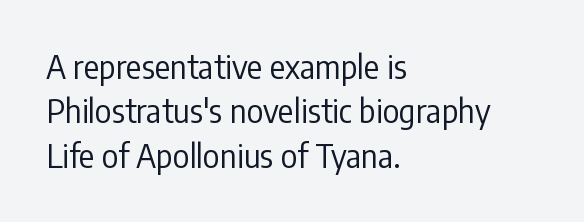
Q: Is the text bold? A: No.
Q: Is the text italic (slanted)? A: No, it is upright.
Q: Is the typeface a serif or a sans-serif typeface? A: Sans-serif.
Q: Is the text underlined? A: No.
Q: How is the paragraph aligned? A: Left-aligned.
Q: Is the spacing between letters normal or unusually wide? A: Normal.
Q: Is the spacing between lines tight, normal or loose? A: Normal.
Q: Width (condensed, normal, or wide)? A: Condensed.
Q: Stroke contrast? A: Low.
Q: x-height? A: Medium.
Q: Monospaced? A: No.
